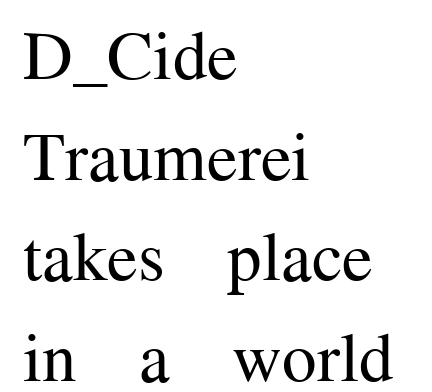
The typesetting does not lean heavy: it is not bold. Where is the straight margin? On the left. The face used here is rendered with its standard letterfit. Decoration check: the copy has no underline. Tall strokes in this sample are plumb rather than angled.
